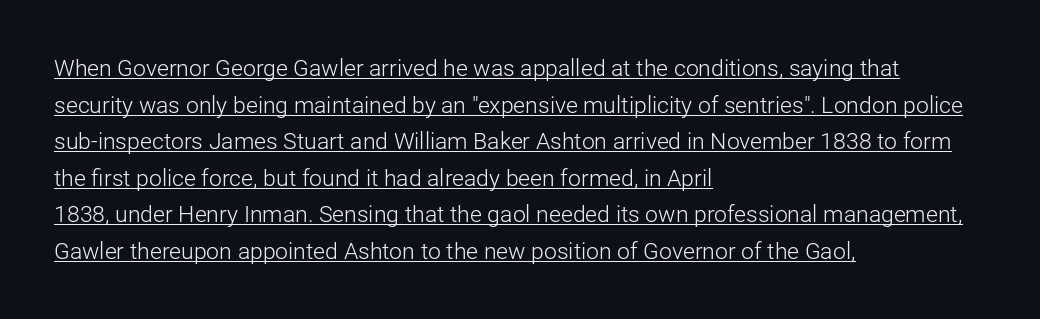
The image shows 23 px text type, upright; set left-aligned, normal line spacing (1.59x), normal letter spacing, underlined.
